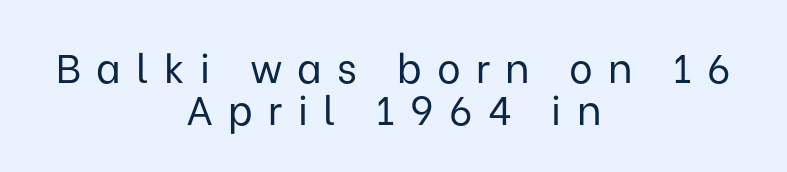
The image shows 40 px regular-weight sans-serif type, upright; set centered, tight line spacing (1.06x), unusually wide letter spacing (+0.38 em), not underlined; low stroke contrast and a medium x-height.
